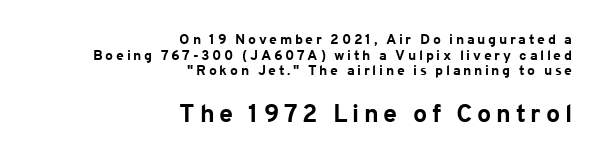
{"italic": "no", "bold": "yes", "underline": "no", "align": "right", "line_spacing": "tight", "line_spacing_ratio": 1.12, "larger_block": "second", "size_ratio": 1.79, "glyph_px": 25}
